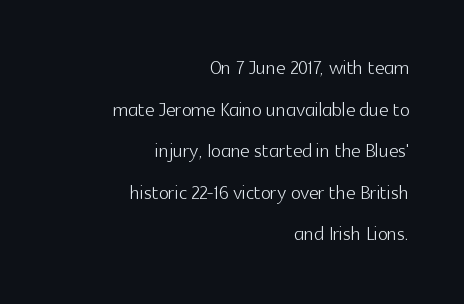
The image shows 26 px text type, upright; set right-aligned, normal line spacing (1.6x), normal letter spacing, not underlined.
